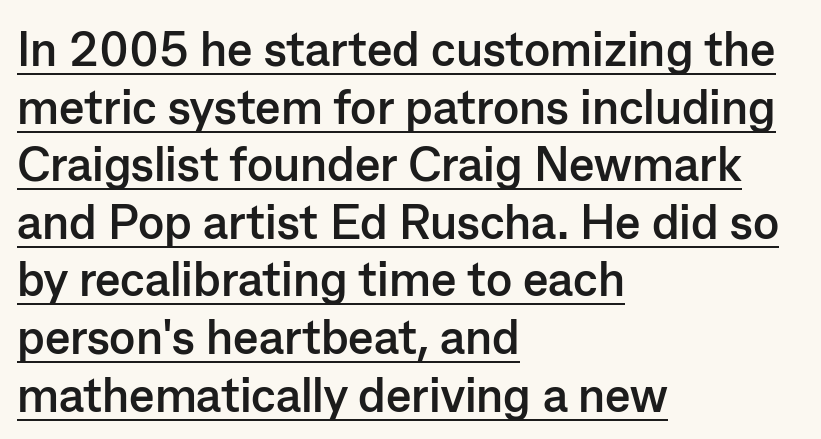
The image shows 48 px semibold sans-serif type, upright; set left-aligned, line spacing 1.2x, normal letter spacing, underlined; low stroke contrast and a medium x-height.
